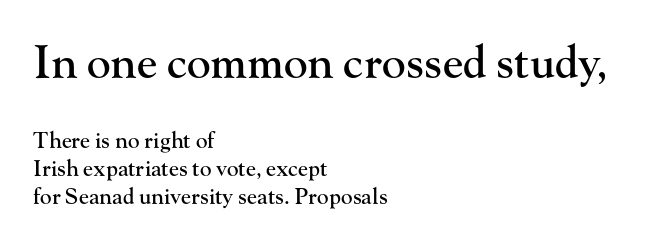
Where is the straight margin? On the left. The face used here is seriffed, in the tradition of book romans. Quick note: not italic, upright. Students, observe: this is what conventionally led text looks like.
